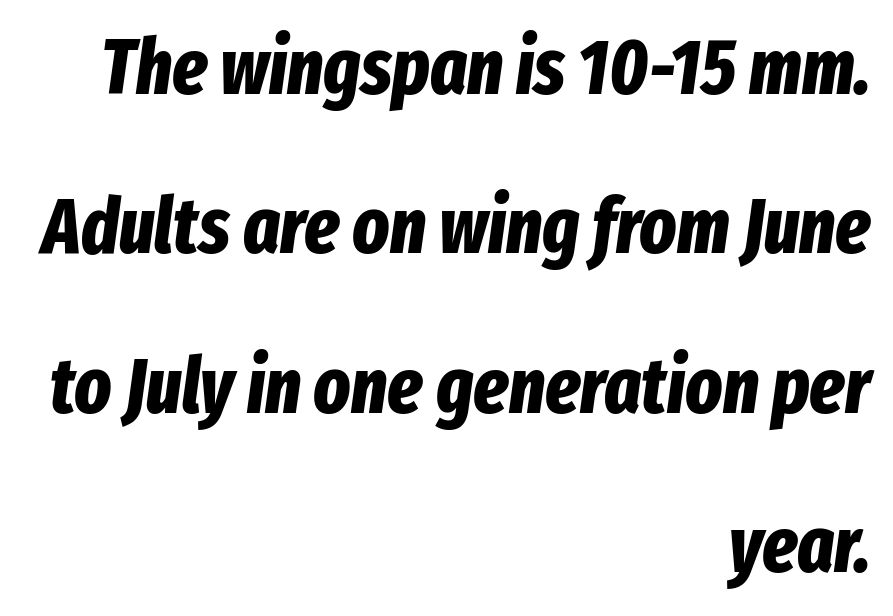
Q: Is the text bold? A: Yes.
Q: Is the text italic (slanted)? A: Yes, it leans right by about 8 degrees.
Q: Is the text underlined? A: No.
Q: How is the paragraph aligned? A: Right-aligned.
Q: Is the spacing between letters normal or unusually wide? A: Normal.
Q: Is the spacing between lines tight, normal or loose? A: Loose.
Q: Width (condensed, normal, or wide)? A: Condensed.
Q: Stroke contrast? A: Low.
Q: x-height? A: Medium.
Q: Monospaced? A: No.
